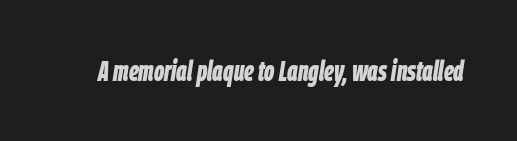
The rendering uses a bold face; every stroke is thick and dark. Check the space under the baseline: it is left empty. The rendering uses natural spacing where letterforms have individual widths. The letters are slanted; this is an italic face. Tracking here is standard; glyphs follow each other at the usual distance.
